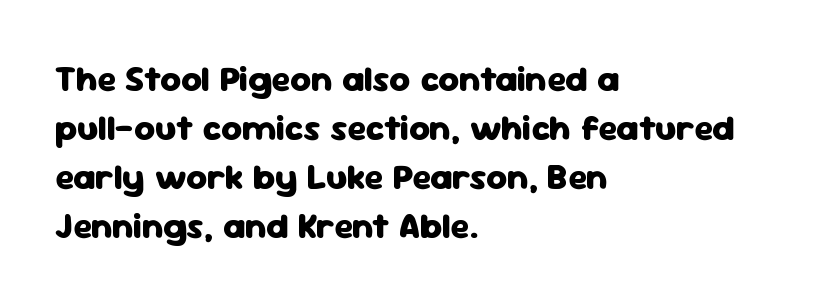
Q: Is the text bold? A: Yes.
Q: Is the text italic (slanted)? A: No, it is upright.
Q: Is the typeface a serif or a sans-serif typeface? A: Sans-serif.
Q: Is the text underlined? A: No.
Q: How is the paragraph aligned? A: Left-aligned.
Q: Is the spacing between letters normal or unusually wide? A: Normal.
Q: Is the spacing between lines tight, normal or loose? A: Normal.
Q: Width (condensed, normal, or wide)? A: Normal.
Q: Stroke contrast? A: Low.
Q: x-height? A: Medium.
Q: Monospaced? A: No.
